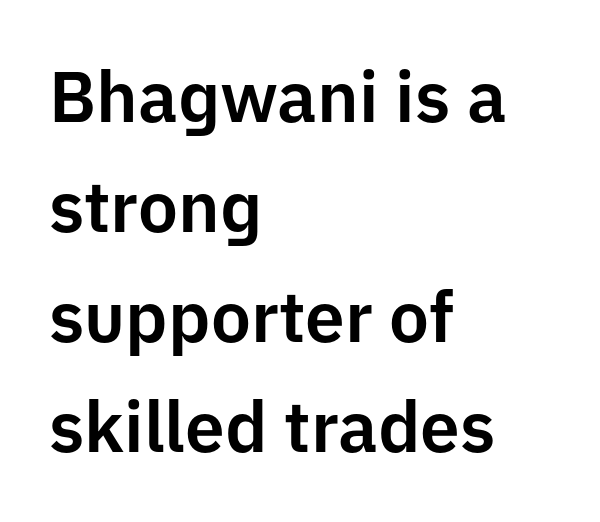
{"serif": "no", "italic": "no", "width": "normal", "stroke_contrast": "low", "x_height": "medium", "monospaced": "no", "underline": "no", "align": "left", "line_spacing": "normal", "line_spacing_ratio": 1.55, "letter_spacing": "normal", "letter_spacing_em": 0.0, "glyph_px": 71}
